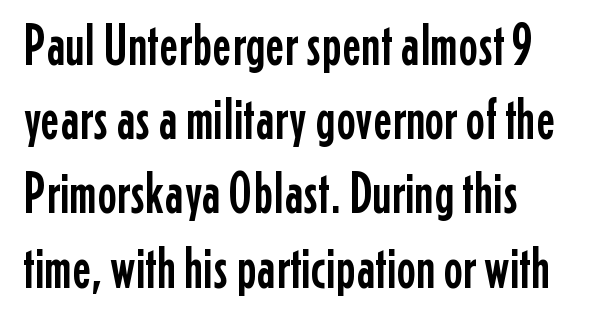
{"serif": "no", "italic": "no", "width": "condensed", "stroke_contrast": "low", "x_height": "medium", "monospaced": "no", "underline": "no", "align": "left", "line_spacing": "normal", "line_spacing_ratio": 1.28, "letter_spacing": "normal", "letter_spacing_em": 0.0, "glyph_px": 58}
